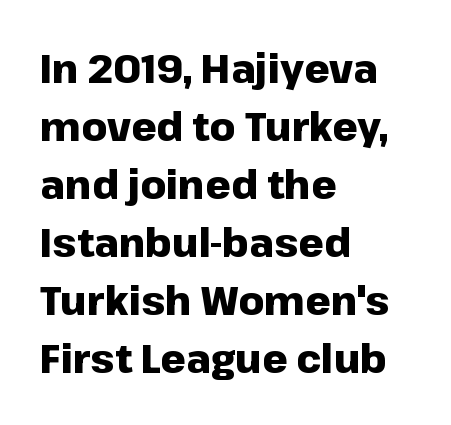
The image shows 40 px heavy sans-serif type, upright; set left-aligned, normal line spacing (1.45x), normal letter spacing, not underlined; low stroke contrast and a medium x-height.
